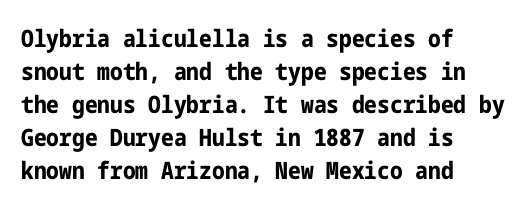
Q: Is the text bold? A: Yes.
Q: Is the text italic (slanted)? A: No, it is upright.
Q: Is the text underlined? A: No.
Q: How is the paragraph aligned? A: Left-aligned.
Q: Is the spacing between letters normal or unusually wide? A: Normal.
Q: Is the spacing between lines tight, normal or loose? A: Normal.
